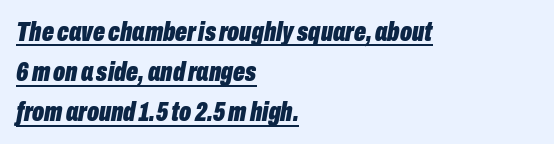
The image shows 28 px bold, condensed type, italic (leaning right); set left-aligned, normal line spacing (1.43x), normal letter spacing, underlined; low stroke contrast and a medium x-height.
